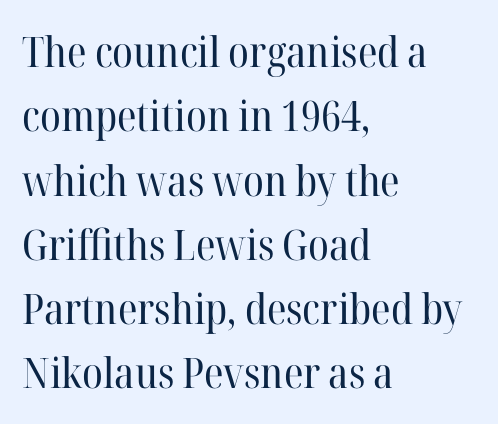
Q: Is the text bold? A: No.
Q: Is the text italic (slanted)? A: No, it is upright.
Q: Is the typeface a serif or a sans-serif typeface? A: Serif.
Q: Is the text underlined? A: No.
Q: How is the paragraph aligned? A: Left-aligned.
Q: Is the spacing between letters normal or unusually wide? A: Normal.
Q: Is the spacing between lines tight, normal or loose? A: Normal.
Q: Width (condensed, normal, or wide)? A: Normal.
Q: Stroke contrast? A: High.
Q: x-height? A: Medium.
Q: Monospaced? A: No.
